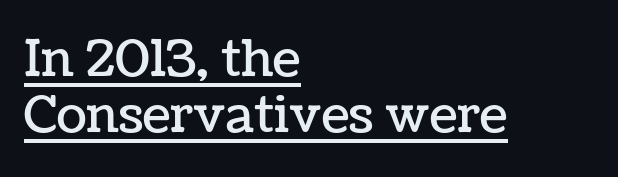
Posture: vertical. Looks like someone drew a line under every word here. Typeset ragged right — the left edge is the straight one. Reading down the column, the eye jumps only a short way to each next line. Is this a fixed-width face? No — the glyphs have proportional, varying widths.
